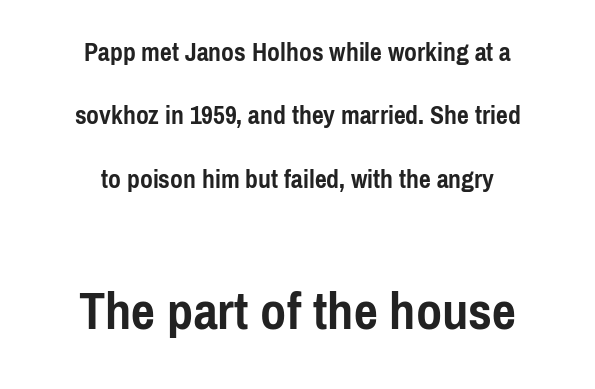
{"serif": "no", "italic": "no", "bold": "yes", "weight": "semibold", "width": "condensed", "stroke_contrast": "low", "x_height": "medium", "monospaced": "no", "underline": "no", "align": "center", "line_spacing": "loose", "line_spacing_ratio": 2.26, "letter_spacing": "normal", "letter_spacing_em": 0.0, "larger_block": "second", "size_ratio": 2.04, "glyph_px": 57}
